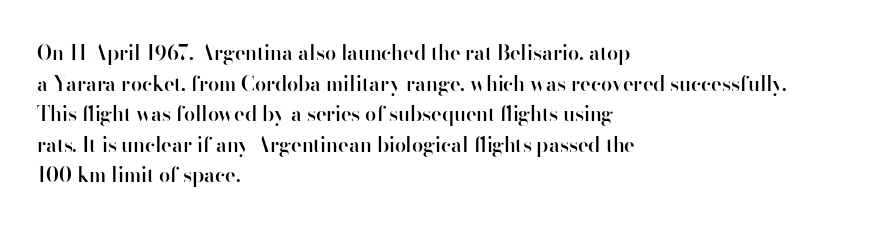
The image shows 20 px text type, upright; set left-aligned, normal line spacing (1.53x), normal letter spacing, not underlined.
